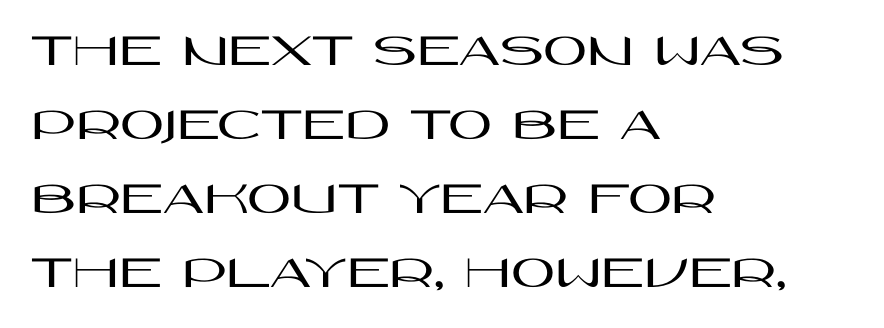
The glyphs are unaccompanied by any horizontal stroke below them. Is there any slant? The stems are plumb. A typesetter would label this face a sans. These lines are rendered in a variable-pitch font.
